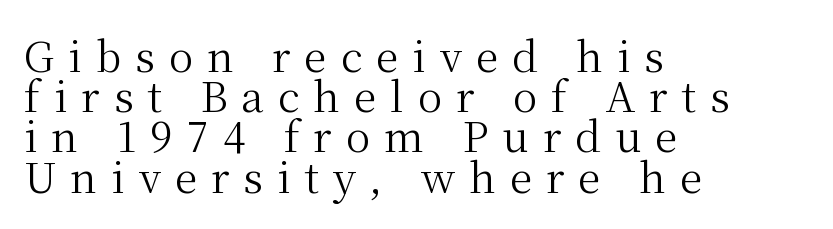
Character widths vary here, with narrow letters taking less room than wide ones. In terms of posture, this sample is upright. The passage shown stacks its lines with hardly any gap. A student would call this left alignment; a typographer would say flush left, rag right.
